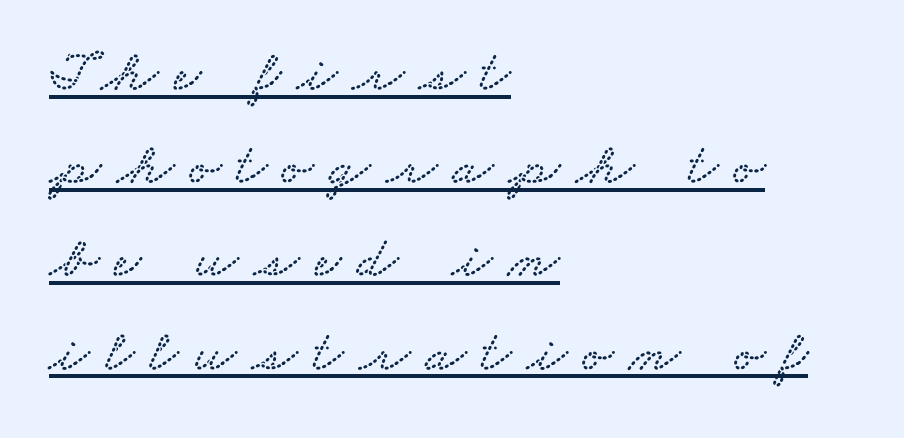
{"serif": "yes", "width": "wide", "stroke_contrast": "low", "x_height": "small", "monospaced": "no", "underline": "yes", "align": "left", "line_spacing": "normal", "line_spacing_ratio": 1.58, "letter_spacing": "wide", "letter_spacing_em": 0.26, "glyph_px": 59}
